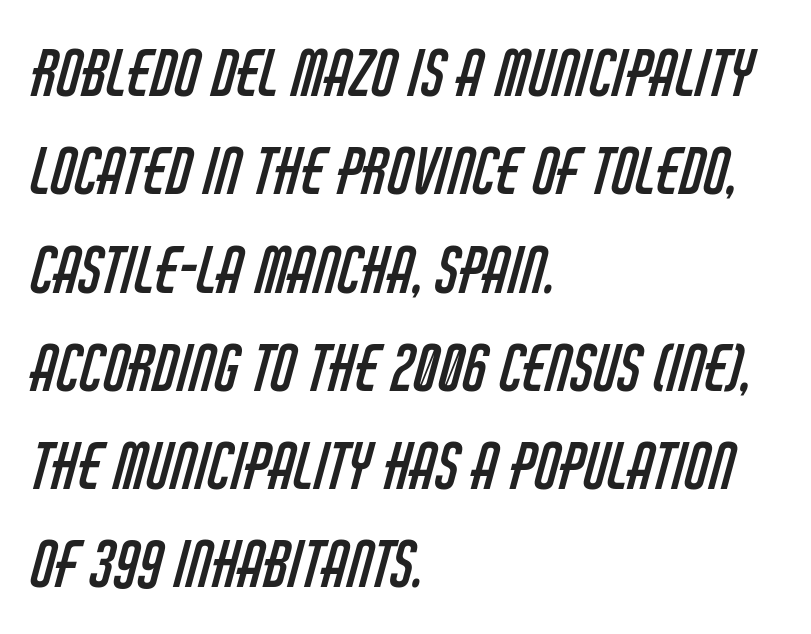
Q: Is the text bold? A: No.
Q: Is the typeface a serif or a sans-serif typeface? A: Sans-serif.
Q: Is the text underlined? A: No.
Q: How is the paragraph aligned? A: Left-aligned.
Q: Is the spacing between letters normal or unusually wide? A: Normal.
Q: Is the spacing between lines tight, normal or loose? A: Normal.
Q: Width (condensed, normal, or wide)? A: Condensed.
Q: Stroke contrast? A: Low.
Q: x-height? A: Large.
Q: Monospaced? A: No.
